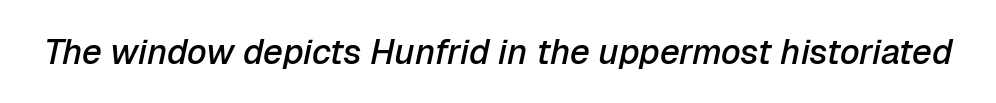
The image shows 35 px semibold type, italic (leaning right); set normal letter spacing, not underlined; low stroke contrast and a medium x-height.
